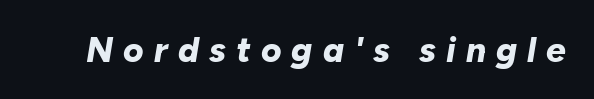
The image shows 35 px bold type, italic (leaning right); set unusually wide letter spacing (+0.29 em), not underlined; low stroke contrast and a medium x-height.
